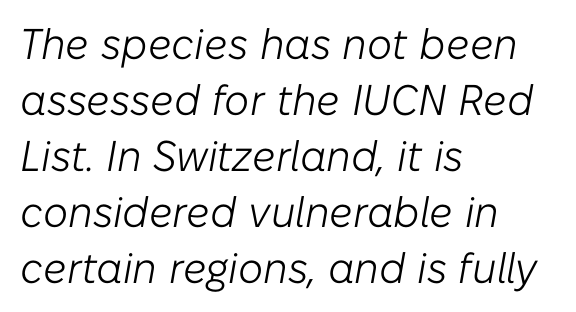
Q: Is the text bold? A: No.
Q: Is the text italic (slanted)? A: Yes, it leans right by about 10 degrees.
Q: Is the text underlined? A: No.
Q: How is the paragraph aligned? A: Left-aligned.
Q: Is the spacing between letters normal or unusually wide? A: Normal.
Q: Is the spacing between lines tight, normal or loose? A: Normal.
Q: Width (condensed, normal, or wide)? A: Normal.
Q: Stroke contrast? A: Low.
Q: x-height? A: Medium.
Q: Monospaced? A: No.
